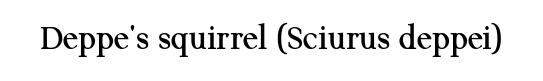
{"serif": "yes", "italic": "no", "width": "normal", "stroke_contrast": "medium", "x_height": "medium", "monospaced": "no", "underline": "no", "letter_spacing": "normal", "letter_spacing_em": 0.0, "glyph_px": 36}
